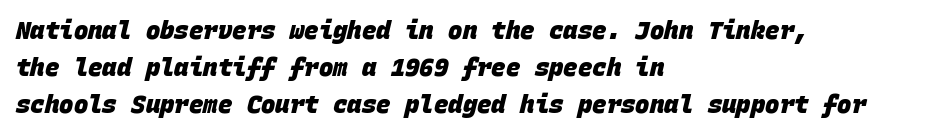
Q: Is the text bold? A: Yes.
Q: Is the text underlined? A: No.
Q: How is the paragraph aligned? A: Left-aligned.
Q: Is the spacing between letters normal or unusually wide? A: Normal.
Q: Is the spacing between lines tight, normal or loose? A: Normal.
